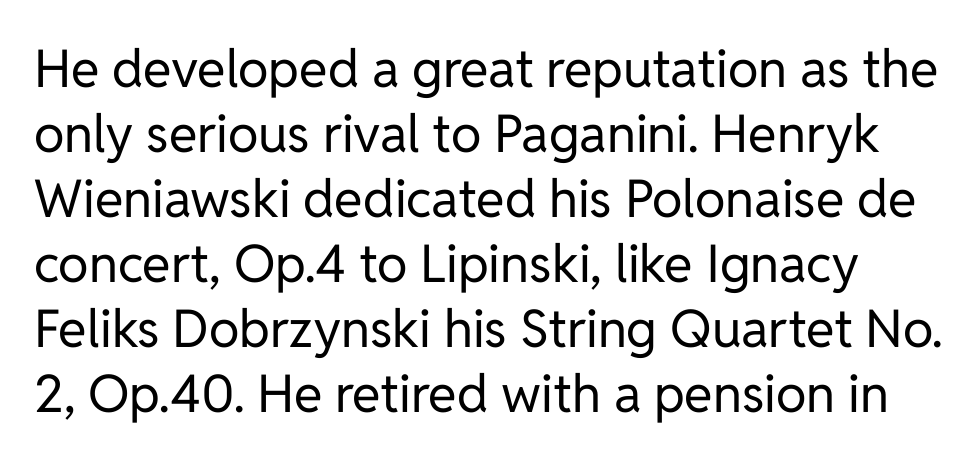
A typesetter would call this proportional, since set widths differ per character. Does the leading feel generous? No, just average. Unlike a traditional serif, this face leaves its strokes unadorned. Descenders are the only things crossing below the line. Every character sits straight up, as roman type does. What stands out about the letter spacing? Nothing — it is the standard amount.
